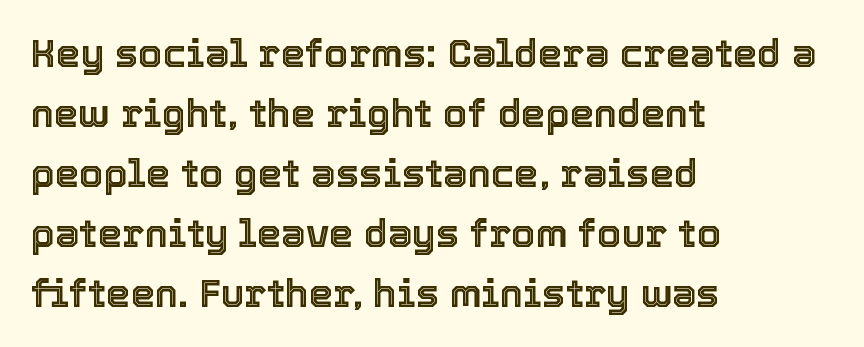
You can tell it's not italic because the verticals are truly vertical. The horizontal fit of the characters is conventional and even. Descenders are the only things crossing below the line. The letters advance in unequal steps, a hallmark of proportional type.
